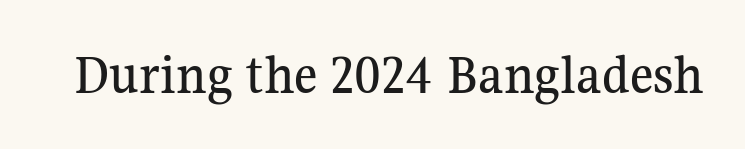
The image shows 57 px serif type, upright; set normal letter spacing, not underlined; medium stroke contrast and a medium x-height.
